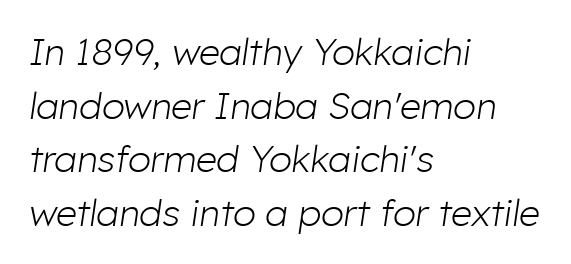
{"italic": "yes", "lean": "right", "slant_degrees": 8, "bold": "no", "weight": "light", "width": "normal", "stroke_contrast": "low", "x_height": "medium", "monospaced": "no", "underline": "no", "align": "left", "line_spacing": "normal", "line_spacing_ratio": 1.45, "letter_spacing": "normal", "letter_spacing_em": 0.0, "glyph_px": 37}
